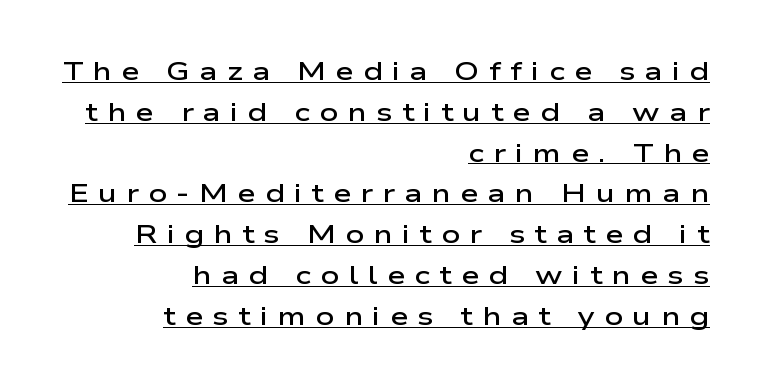
{"italic": "no", "bold": "semi", "underline": "yes", "align": "right", "line_spacing": "normal", "line_spacing_ratio": 1.57, "letter_spacing": "wide", "letter_spacing_em": 0.36, "glyph_px": 26}
